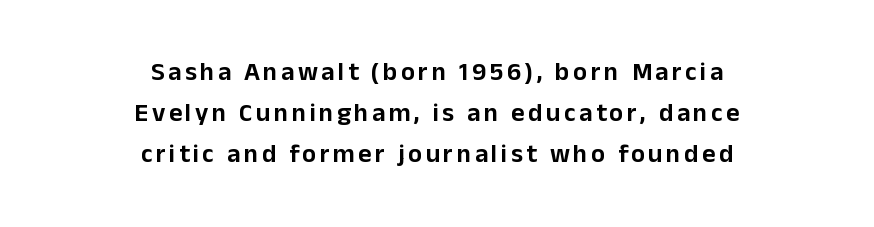
The image shows 26 px text type, upright; set centered, normal line spacing (1.58x), not underlined.
